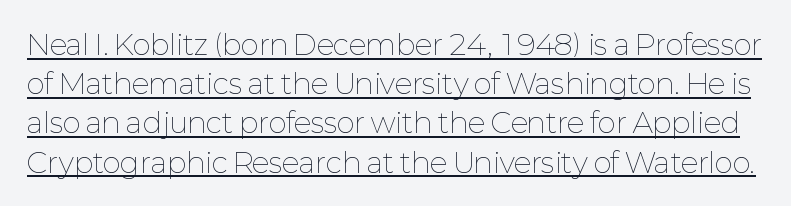
The image shows 28 px thin type, upright; set normal line spacing (1.4x), normal letter spacing, underlined; low stroke contrast and a medium x-height.
